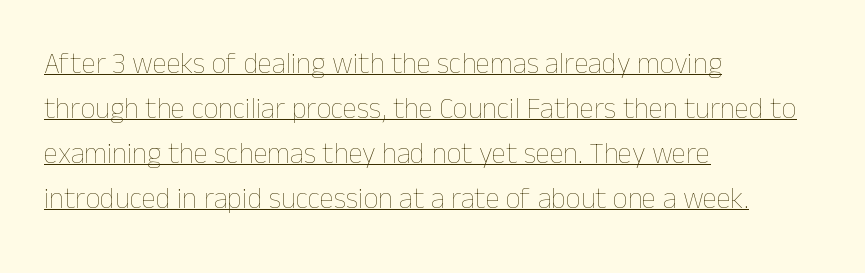
The image shows 29 px thin type, upright; set left-aligned, normal line spacing (1.55x), normal letter spacing, underlined; low stroke contrast and a medium x-height.
